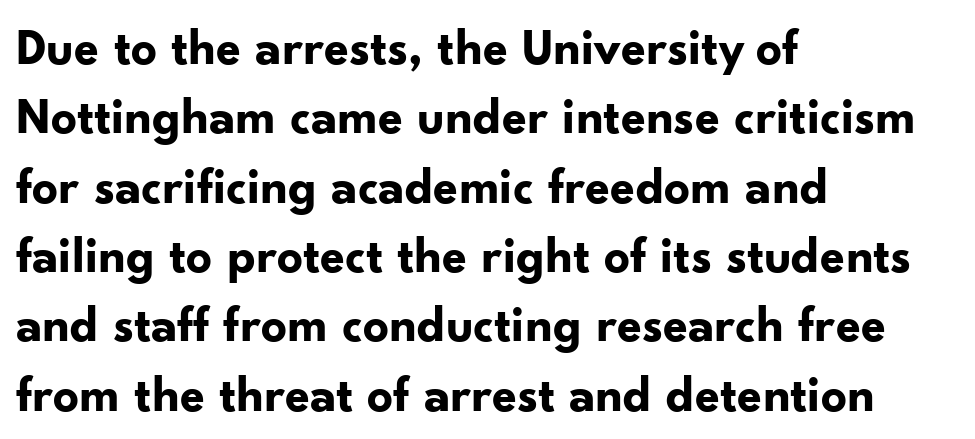
The image shows 51 px bold sans-serif type, upright; set left-aligned, normal line spacing (1.36x), normal letter spacing, not underlined; low stroke contrast and a small x-height.
